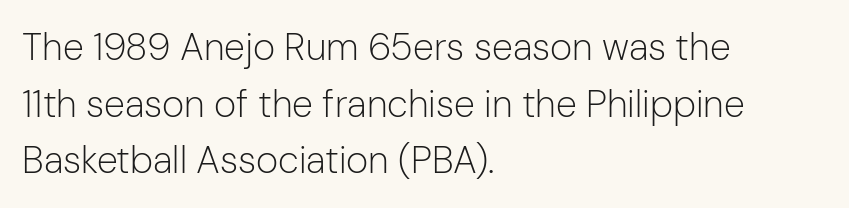
Q: Is the text bold? A: No.
Q: Is the text italic (slanted)? A: No, it is upright.
Q: Is the typeface a serif or a sans-serif typeface? A: Sans-serif.
Q: Is the text underlined? A: No.
Q: How is the paragraph aligned? A: Left-aligned.
Q: Is the spacing between letters normal or unusually wide? A: Normal.
Q: Is the spacing between lines tight, normal or loose? A: Normal.
Q: Width (condensed, normal, or wide)? A: Normal.
Q: Stroke contrast? A: Low.
Q: x-height? A: Medium.
Q: Monospaced? A: No.
